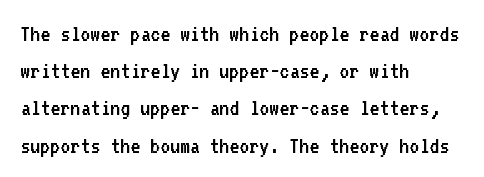
Ordinary non-slanted type is in use. This sample uses plain, unmodified letter spacing. Has an underline been added? It has not. The designer left line spacing at the default. The cut favours lightness, reaching ordinary text weight at its darkest. Layout note: lines flush left.
